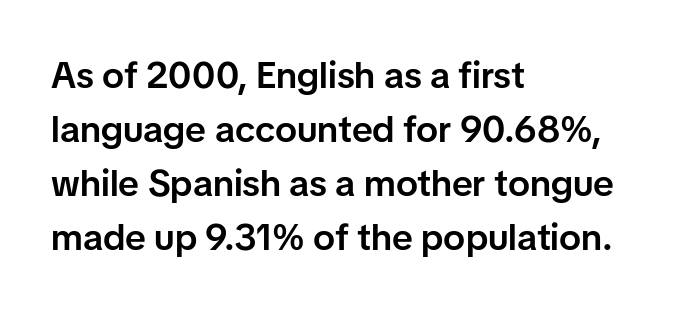
Left-aligned paragraph, ragged on the right. There is no visible air inserted between adjacent glyphs. Do the characters align in a grid? No, the font is proportional. A typesetter would mark this as roman, not italic. The glyphs in this specimen are sans serif.
